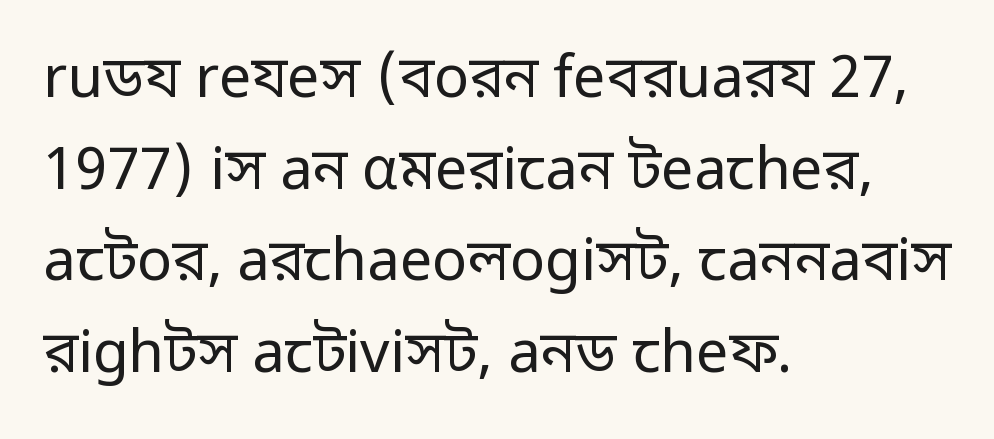
Q: Is the text bold? A: No.
Q: Is the text italic (slanted)? A: No, it is upright.
Q: Is the typeface a serif or a sans-serif typeface? A: Sans-serif.
Q: Is the text underlined? A: No.
Q: How is the paragraph aligned? A: Left-aligned.
Q: Is the spacing between letters normal or unusually wide? A: Normal.
Q: Is the spacing between lines tight, normal or loose? A: Normal.
Q: Width (condensed, normal, or wide)? A: Normal.
Q: Stroke contrast? A: Low.
Q: x-height? A: Medium.
Q: Monospaced? A: No.
